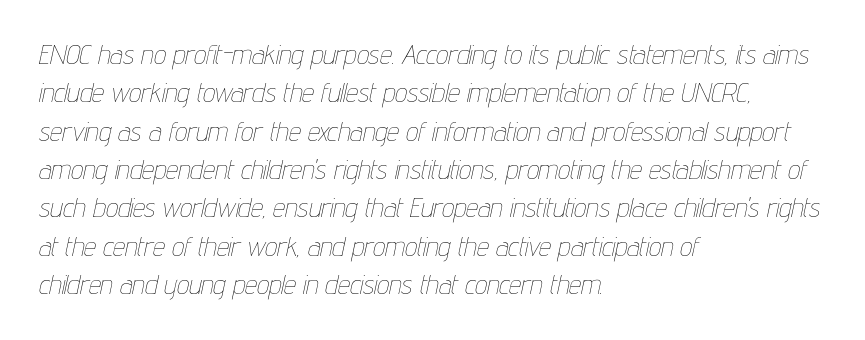
Descenders are the only things crossing below the line. Does the lettering tilt? It does — this is italic. One glance says typical: line gaps are just what's usual. Short note: letters normally spaced.
